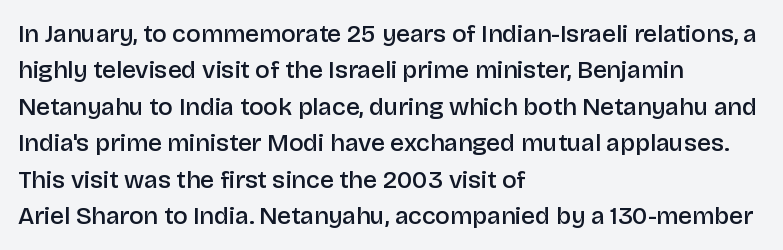
{"italic": "no", "bold": "semi", "underline": "no", "align": "left", "line_spacing": "normal", "line_spacing_ratio": 1.46, "letter_spacing": "normal", "letter_spacing_em": 0.0, "glyph_px": 25}
